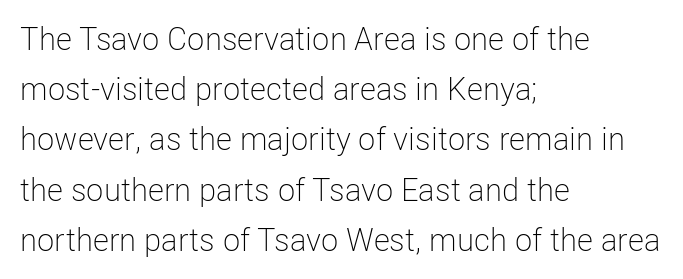
The lettering holds an erect, upright posture throughout. No extra tracking has been applied to these lines. The passage shown stacks its lines at a standard gap. The letters advance in unequal steps, a hallmark of proportional type. The specimen omits any rule beneath the text block's lines.
